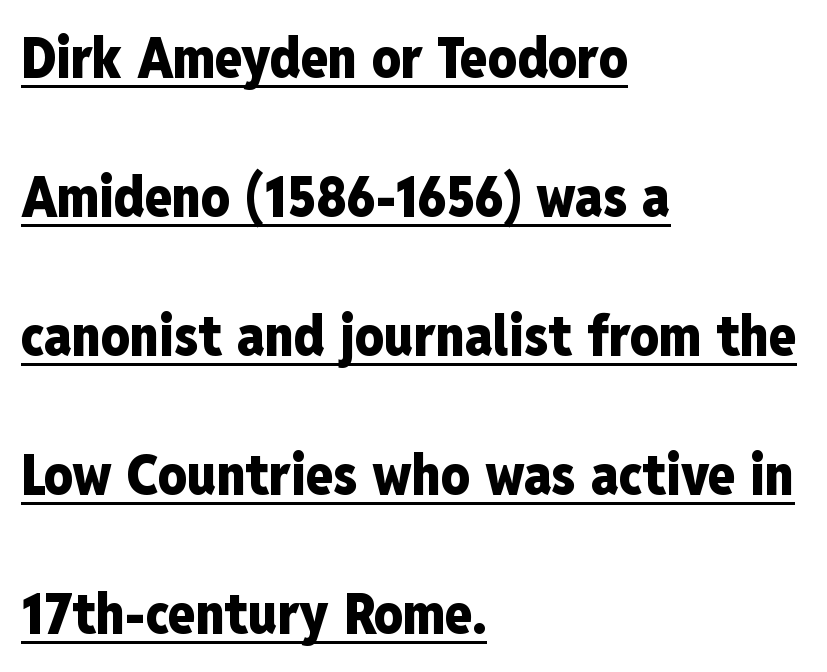
{"serif": "no", "italic": "no", "bold": "yes", "weight": "heavy", "width": "condensed", "stroke_contrast": "low", "x_height": "medium", "monospaced": "no", "underline": "yes", "align": "left", "line_spacing": "loose", "line_spacing_ratio": 2.48, "letter_spacing": "normal", "letter_spacing_em": 0.0, "glyph_px": 56}
